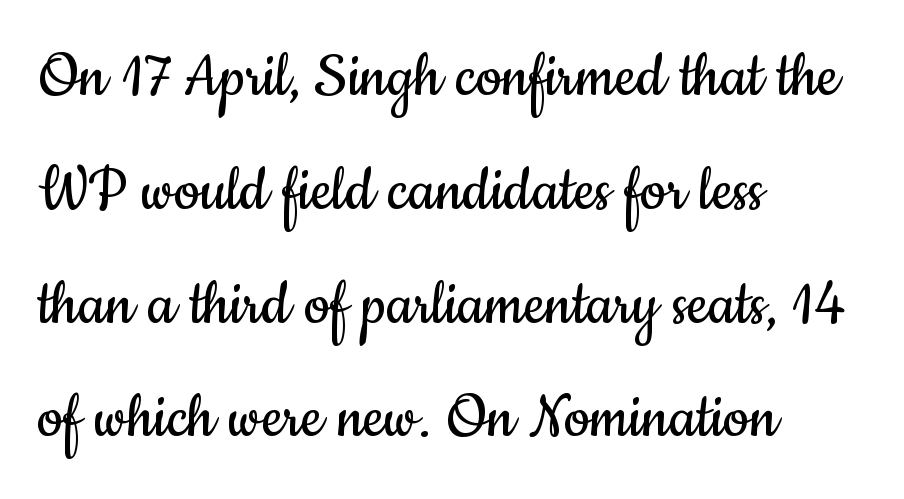
Q: Is the text bold? A: No.
Q: Is the text italic (slanted)? A: Yes.
Q: Is the typeface a serif or a sans-serif typeface? A: Sans-serif.
Q: Is the text underlined? A: No.
Q: How is the paragraph aligned? A: Left-aligned.
Q: Is the spacing between letters normal or unusually wide? A: Normal.
Q: Is the spacing between lines tight, normal or loose? A: Normal.
Q: Width (condensed, normal, or wide)? A: Condensed.
Q: Stroke contrast? A: Low.
Q: x-height? A: Small.
Q: Monospaced? A: No.
